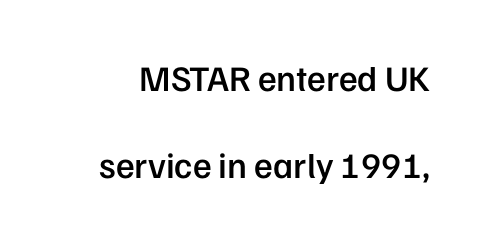
Q: Is the text bold? A: Semi-bold.
Q: Is the text italic (slanted)? A: No, it is upright.
Q: Is the typeface a serif or a sans-serif typeface? A: Sans-serif.
Q: Is the text underlined? A: No.
Q: Is the spacing between letters normal or unusually wide? A: Normal.
Q: Is the spacing between lines tight, normal or loose? A: Loose.
Q: Width (condensed, normal, or wide)? A: Normal.
Q: Stroke contrast? A: Low.
Q: x-height? A: Medium.
Q: Monospaced? A: No.
